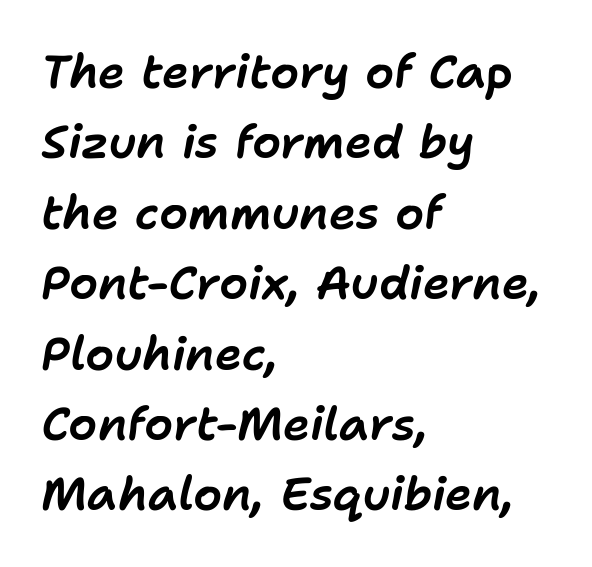
Q: Is the text italic (slanted)? A: Yes, it leans right by about 11 degrees.
Q: Is the text underlined? A: No.
Q: How is the paragraph aligned? A: Left-aligned.
Q: Is the spacing between letters normal or unusually wide? A: Normal.
Q: Is the spacing between lines tight, normal or loose? A: Normal.
Q: Width (condensed, normal, or wide)? A: Normal.
Q: Stroke contrast? A: Low.
Q: x-height? A: Medium.
Q: Monospaced? A: No.
